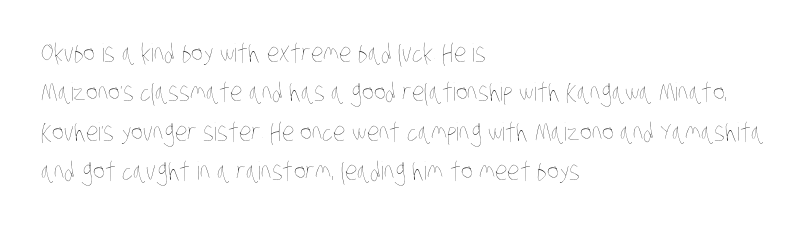
The image shows 25 px text type; set left-aligned, normal line spacing (1.58x), normal letter spacing, not underlined.
